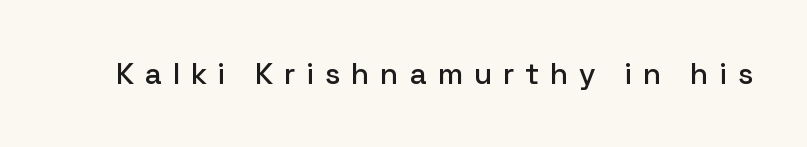
Q: Is the text italic (slanted)? A: No, it is upright.
Q: Is the typeface a serif or a sans-serif typeface? A: Sans-serif.
Q: Is the text underlined? A: No.
Q: Is the spacing between letters normal or unusually wide? A: Unusually wide.
Q: Width (condensed, normal, or wide)? A: Normal.
Q: Stroke contrast? A: Low.
Q: x-height? A: Medium.
Q: Monospaced? A: No.
